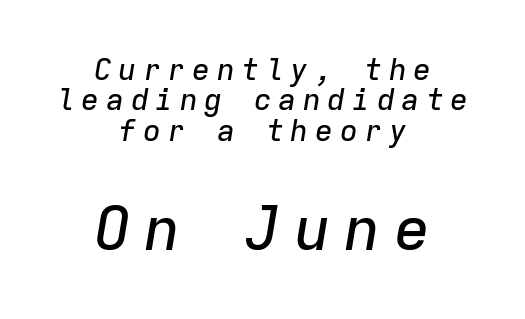
The foot of each line stays bare and open. Glyph-to-glyph distance is far greater than everyday printed text. The rendering uses a small line-height, squeezing the rows. Two sizes are in play, and the larger belongs to the second block. You can tell it's italic because the verticals aren't actually vertical.
